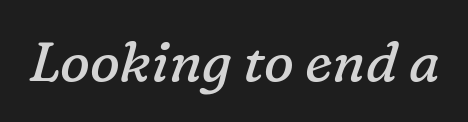
Q: Is the text bold? A: No.
Q: Is the text italic (slanted)? A: Yes, it leans right by about 16 degrees.
Q: Is the typeface a serif or a sans-serif typeface? A: Serif.
Q: Is the text underlined? A: No.
Q: Is the spacing between letters normal or unusually wide? A: Normal.
Q: Width (condensed, normal, or wide)? A: Normal.
Q: Stroke contrast? A: Low.
Q: x-height? A: Medium.
Q: Monospaced? A: No.
